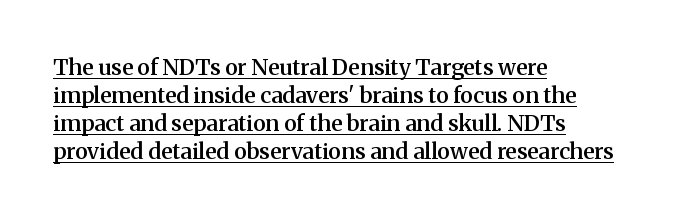
Q: Is the text bold? A: Semi-bold.
Q: Is the text italic (slanted)? A: No, it is upright.
Q: Is the text underlined? A: Yes.
Q: How is the paragraph aligned? A: Left-aligned.
Q: Is the spacing between letters normal or unusually wide? A: Normal.
Q: Is the spacing between lines tight, normal or loose? A: Normal.
